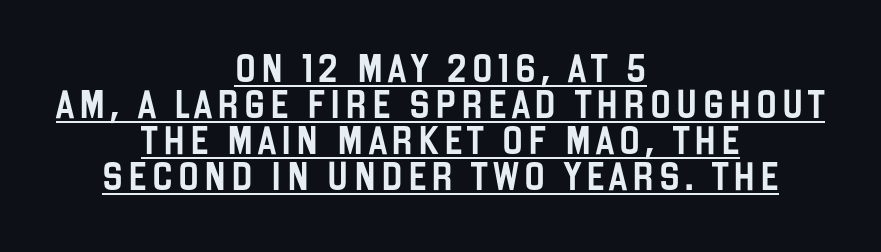
Q: Is the text italic (slanted)? A: No, it is upright.
Q: Is the typeface a serif or a sans-serif typeface? A: Sans-serif.
Q: Is the text underlined? A: Yes.
Q: How is the paragraph aligned? A: Centered.
Q: Is the spacing between lines tight, normal or loose? A: Normal.
Q: Width (condensed, normal, or wide)? A: Condensed.
Q: Stroke contrast? A: Low.
Q: x-height? A: Large.
Q: Monospaced? A: No.
